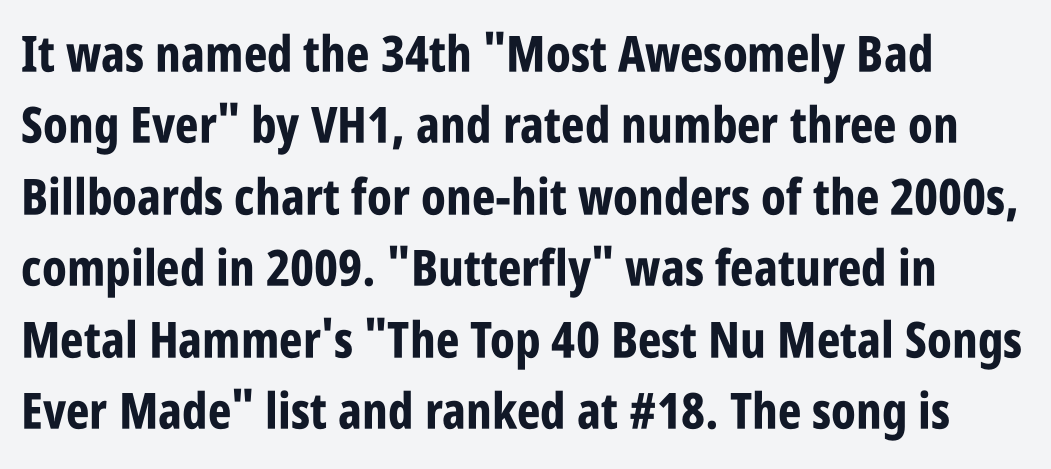
Q: Is the text bold? A: Yes.
Q: Is the text italic (slanted)? A: No, it is upright.
Q: Is the typeface a serif or a sans-serif typeface? A: Sans-serif.
Q: Is the text underlined? A: No.
Q: Is the spacing between letters normal or unusually wide? A: Normal.
Q: Is the spacing between lines tight, normal or loose? A: Normal.
Q: Width (condensed, normal, or wide)? A: Condensed.
Q: Stroke contrast? A: Low.
Q: x-height? A: Large.
Q: Monospaced? A: No.
